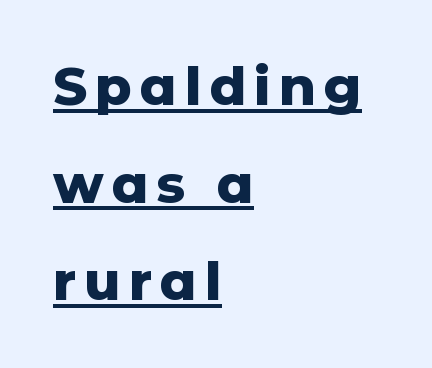
{"serif": "no", "italic": "no", "bold": "yes", "weight": "heavy", "width": "normal", "stroke_contrast": "low", "x_height": "medium", "monospaced": "no", "underline": "yes", "align": "left", "line_spacing_ratio": 1.84, "glyph_px": 53}
